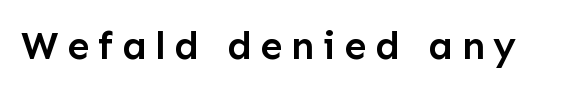
Notice the strokes are somewhat thickened but not fully heavy: this is a semibold. Examine the stroke ends and you'll find no serifs. Note the varied advance widths — an 'i' is clearly narrower than an 'm'. Someone cranked the tracking dial way up on this one.
